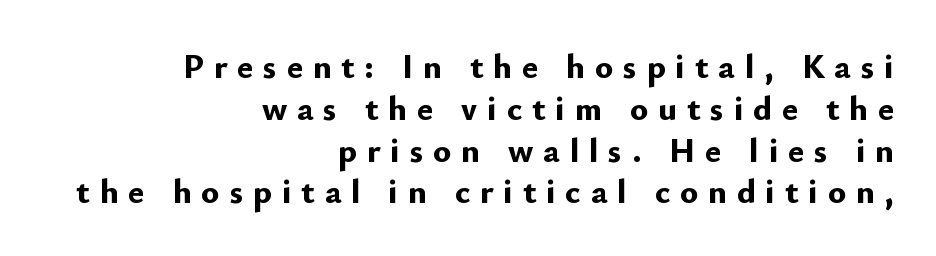
The lines in this sample share a right terminus and differ only in where they begin. Bare-footed words on every line. Looks like regular typesetting: each glyph gets only the width it needs. Display-style spreading of the glyphs; the letterfit is very open. A dark, heavy texture on the line: the type is bold. The typeface chosen for these lines omits serifs.
